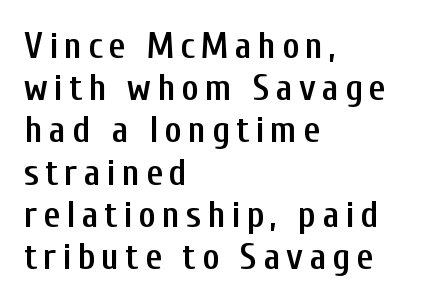
Q: Is the text bold? A: Semi-bold.
Q: Is the text italic (slanted)? A: No, it is upright.
Q: Is the typeface a serif or a sans-serif typeface? A: Sans-serif.
Q: Is the text underlined? A: No.
Q: How is the paragraph aligned? A: Left-aligned.
Q: Is the spacing between lines tight, normal or loose? A: Tight.
Q: Width (condensed, normal, or wide)? A: Condensed.
Q: Stroke contrast? A: Low.
Q: x-height? A: Medium.
Q: Monospaced? A: No.
